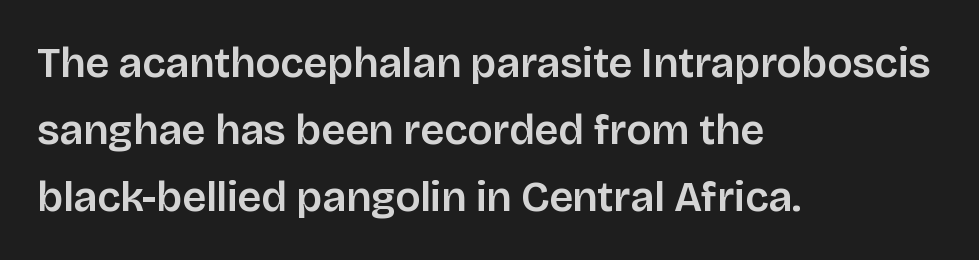
Nope, no serifs anywhere on these letters. Type without underlining. This sample has the flowing, uneven cadence of proportional lettering. Tall strokes in this sample are plumb rather than angled.
